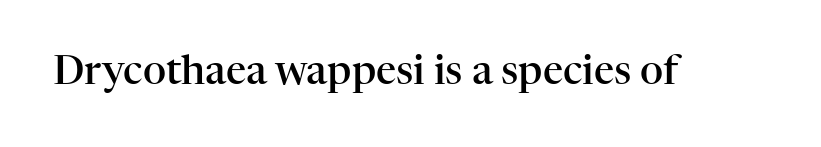
Observe the ordinary spacing: letters are neighbours, not strangers. You could not count columns in this text — the font is proportionally spaced. Italic: no, the glyphs are upright roman. Unmarked baselines from the first word to the last.
